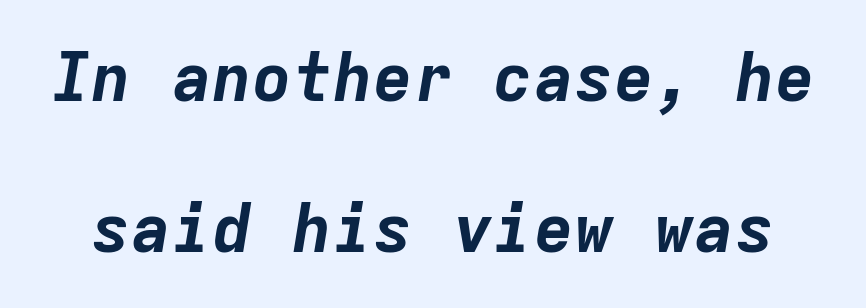
The image shows 67 px bold type, italic (leaning right), monospaced; set loose line spacing (2.25x), normal letter spacing, not underlined; low stroke contrast and a medium x-height.
